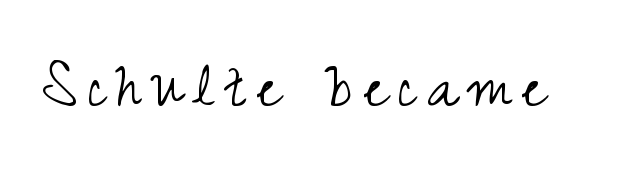
Each row of text sits above clean, open space. The font's upright variant was chosen for this text. A typesetter would label this face a sans. Looks like regular typesetting: each glyph gets only the width it needs.
